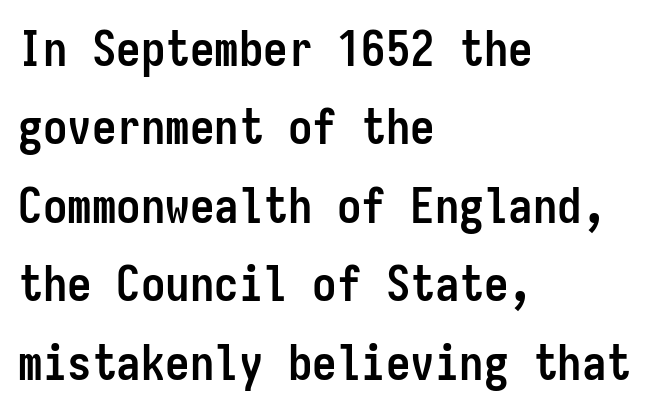
Does the lettering tilt? It doesn't — this is upright. Nobody drew a line under any word here. I'd call this a sans setting — the letters go barefoot. Emphasis by weight is at full strength: bold.
